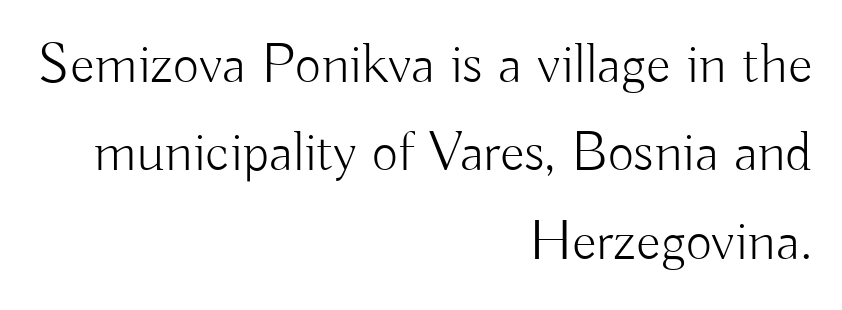
{"serif": "no", "italic": "no", "bold": "no", "weight": "light", "width": "normal", "stroke_contrast": "low", "x_height": "small", "monospaced": "no", "underline": "no", "align": "right", "line_spacing": "normal", "line_spacing_ratio": 1.55, "letter_spacing": "normal", "letter_spacing_em": 0.0, "glyph_px": 57}
